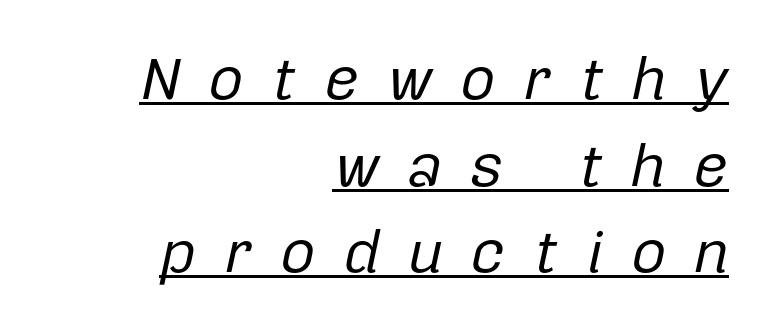
{"italic": "yes", "lean": "right", "slant_degrees": 12, "bold": "no", "weight": "regular", "width": "normal", "stroke_contrast": "low", "x_height": "medium", "monospaced": "no", "underline": "yes", "align": "right", "line_spacing": "normal", "line_spacing_ratio": 1.42, "letter_spacing": "wide", "letter_spacing_em": 0.45, "glyph_px": 61}
